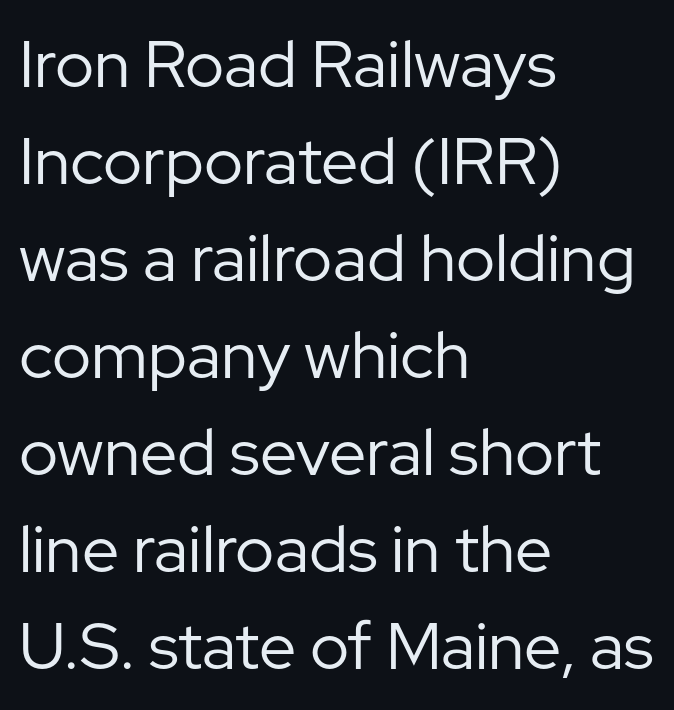
The font family rendered here belongs to the sans-serif group. The lines are quadded left. The strokes are not fattened; the text isn't bold. Baseline-to-baseline distance is the conventional proportion of letter height. The letters sit at their default tracking, neither squeezed nor spread. Posture: straight, roman, zero tilt.
